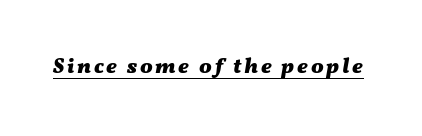
{"italic": "yes", "lean": "right", "slant_degrees": 11, "bold": "yes", "underline": "yes", "glyph_px": 21}
